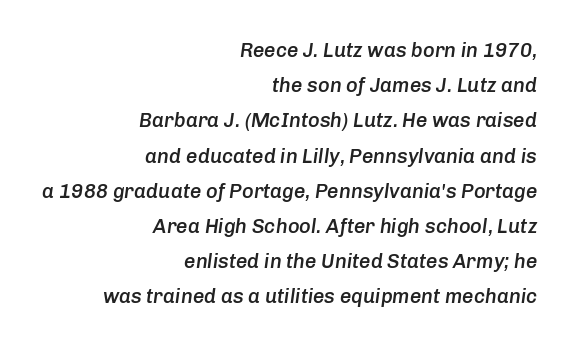
The image shows 20 px text type, italic (leaning right); set right-aligned, line spacing 1.76x, normal letter spacing, not underlined.
